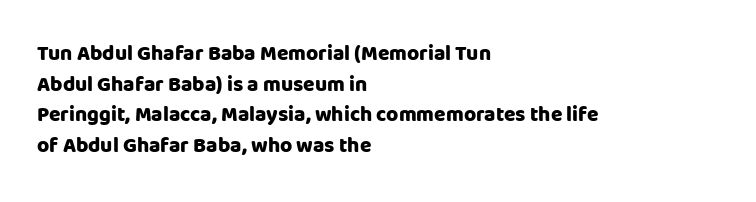
Glyph-to-glyph distance matches everyday printed text. If you drew a line through each stem, it would be perfectly vertical. Horizontal bands of white between lines are of average thickness. Type without underlining. The glyphs have the mass of a bold cut.
